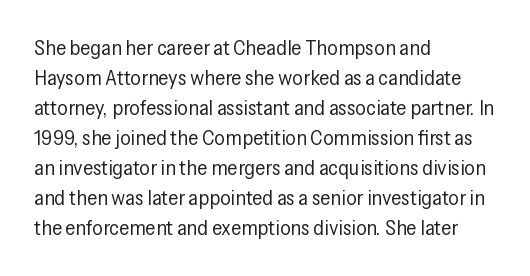
The image shows 21 px text type, upright; set left-aligned, normal line spacing (1.43x), normal letter spacing, not underlined.
